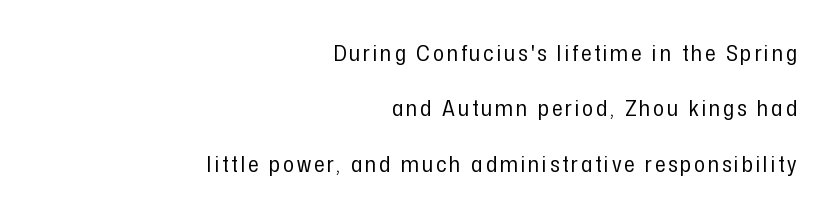
The image shows 23 px text type, upright; set right-aligned, loose line spacing (2.41x), not underlined.
